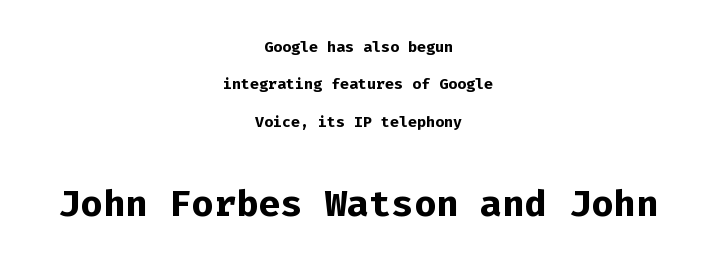
Q: Is the text bold? A: Yes.
Q: Is the text italic (slanted)? A: No, it is upright.
Q: Is the typeface a serif or a sans-serif typeface? A: Sans-serif.
Q: Is the text underlined? A: No.
Q: How is the paragraph aligned? A: Centered.
Q: Is the spacing between letters normal or unusually wide? A: Normal.
Q: Is the spacing between lines tight, normal or loose? A: Loose.
Q: Which block of text is set in a larger size, the first (top) or the second (bottom)? A: The second (bottom) one.
Q: Width (condensed, normal, or wide)? A: Normal.
Q: Stroke contrast? A: Low.
Q: x-height? A: Medium.
Q: Monospaced? A: Yes.
